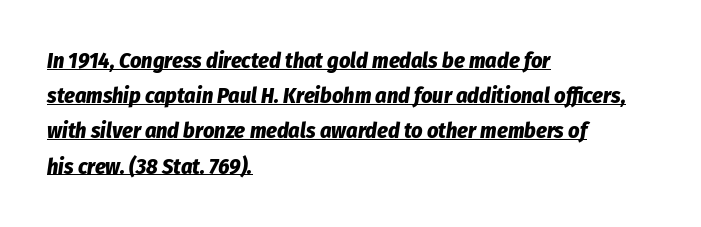
{"italic": "yes", "lean": "right", "slant_degrees": 8, "bold": "yes", "underline": "yes", "align": "left", "line_spacing": "normal", "line_spacing_ratio": 1.6, "letter_spacing": "normal", "letter_spacing_em": 0.0, "glyph_px": 22}
